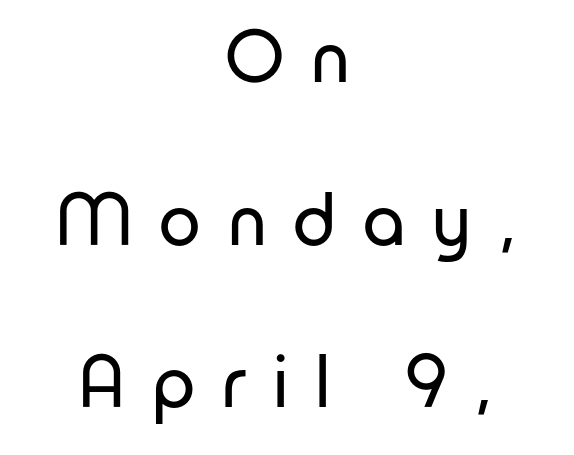
Q: Is the text bold? A: No.
Q: Is the text italic (slanted)? A: No, it is upright.
Q: Is the typeface a serif or a sans-serif typeface? A: Sans-serif.
Q: Is the text underlined? A: No.
Q: How is the paragraph aligned? A: Centered.
Q: Is the spacing between letters normal or unusually wide? A: Unusually wide.
Q: Is the spacing between lines tight, normal or loose? A: Loose.
Q: Width (condensed, normal, or wide)? A: Normal.
Q: Stroke contrast? A: Low.
Q: x-height? A: Medium.
Q: Monospaced? A: No.
